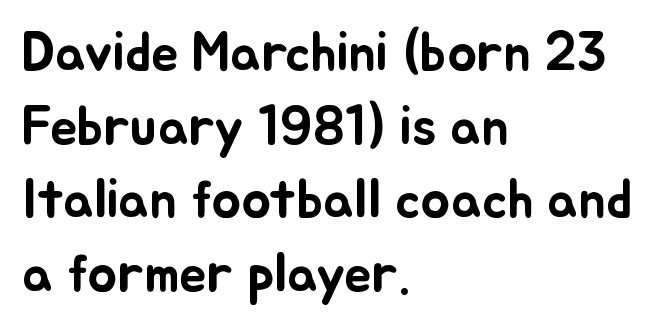
The image shows 55 px text type, upright; set left-aligned, normal line spacing (1.34x), normal letter spacing, not underlined; low stroke contrast and a small x-height.
